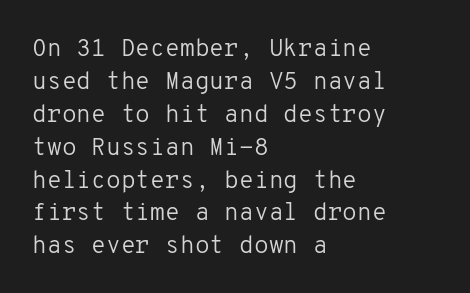
These lines stack with their left ends in a neat column. Letters rest on an invisible, unmarked baseline. The lines sit at an ordinary, default distance from one another. The type sits square on the baseline with zero lean. No letter is thick-stroked: the sample isn't bold. Default kerning and tracking; the words read as compact shapes.
